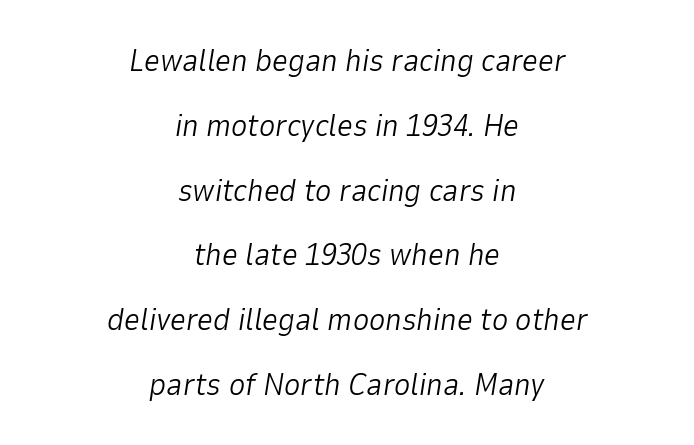
{"italic": "yes", "lean": "right", "slant_degrees": 9, "bold": "no", "weight": "light", "width": "normal", "stroke_contrast": "low", "x_height": "medium", "monospaced": "no", "underline": "no", "align": "center", "line_spacing": "loose", "line_spacing_ratio": 2.09, "letter_spacing": "normal", "letter_spacing_em": 0.0, "glyph_px": 31}
